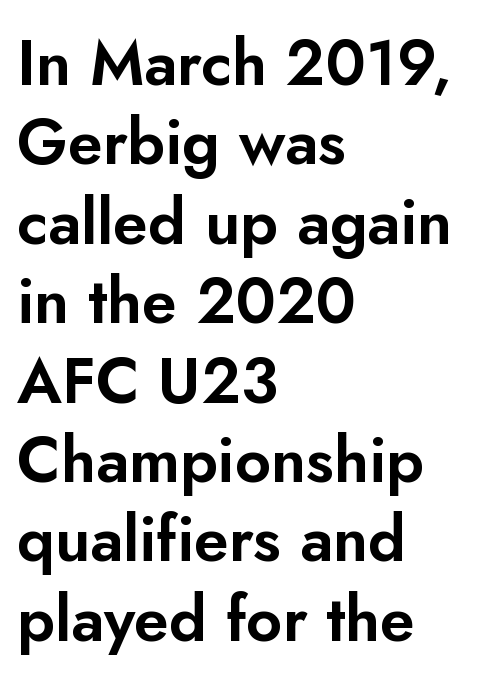
{"serif": "no", "italic": "no", "width": "normal", "stroke_contrast": "low", "x_height": "small", "monospaced": "no", "underline": "no", "align": "left", "line_spacing": "normal", "line_spacing_ratio": 1.26, "letter_spacing": "normal", "letter_spacing_em": 0.0, "glyph_px": 63}
